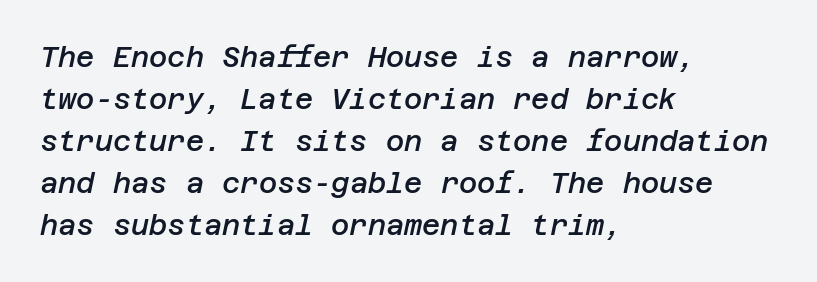
Q: Is the text bold? A: Semi-bold.
Q: Is the text italic (slanted)? A: Yes, it leans right by about 12 degrees.
Q: Is the text underlined? A: No.
Q: How is the paragraph aligned? A: Left-aligned.
Q: Is the spacing between letters normal or unusually wide? A: Normal.
Q: Is the spacing between lines tight, normal or loose? A: Normal.
Q: Width (condensed, normal, or wide)? A: Normal.
Q: Stroke contrast? A: Low.
Q: x-height? A: Large.
